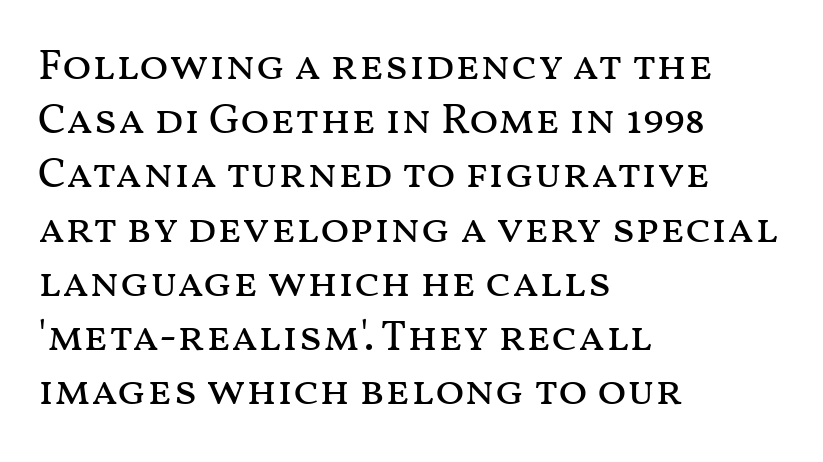
{"italic": "no", "bold": "no", "weight": "regular", "width": "wide", "stroke_contrast": "medium", "x_height": "medium", "monospaced": "no", "underline": "no", "align": "left", "line_spacing": "normal", "line_spacing_ratio": 1.26, "letter_spacing": "normal", "letter_spacing_em": 0.0, "glyph_px": 43}
